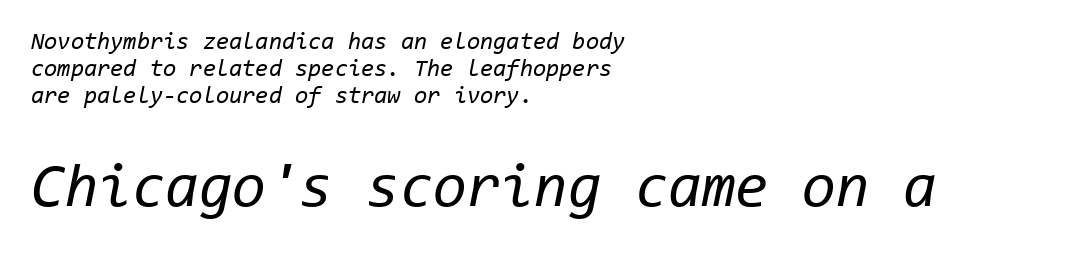
{"italic": "yes", "lean": "right", "slant_degrees": 11, "bold": "no", "weight": "regular", "width": "normal", "stroke_contrast": "low", "x_height": "medium", "monospaced": "yes", "underline": "no", "align": "left", "line_spacing": "tight", "line_spacing_ratio": 1.12, "letter_spacing": "normal", "letter_spacing_em": 0.0, "larger_block": "second", "size_ratio": 2.54, "glyph_px": 61}
